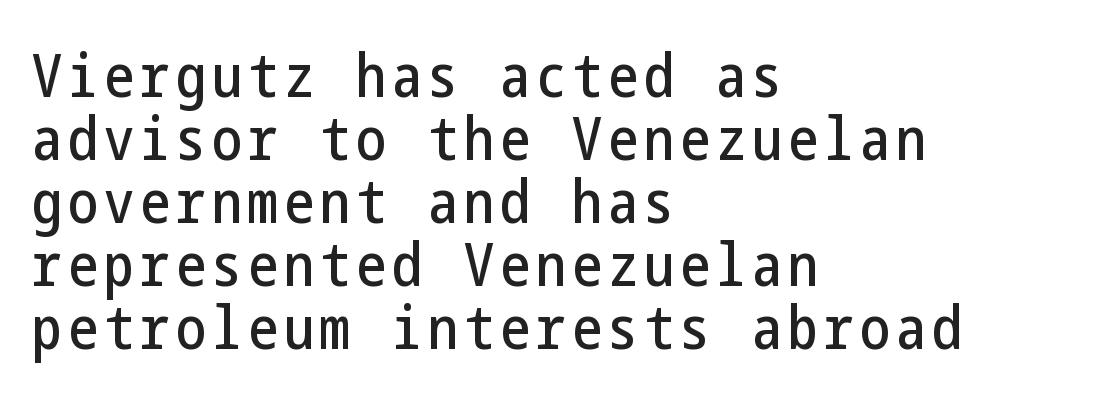
The face used here is a sans, in the tradition of grotesques and geometrics. Is there any slant? The stems are plumb. Just letters on the line, the space beneath them empty. Layout note: lines flush left.
